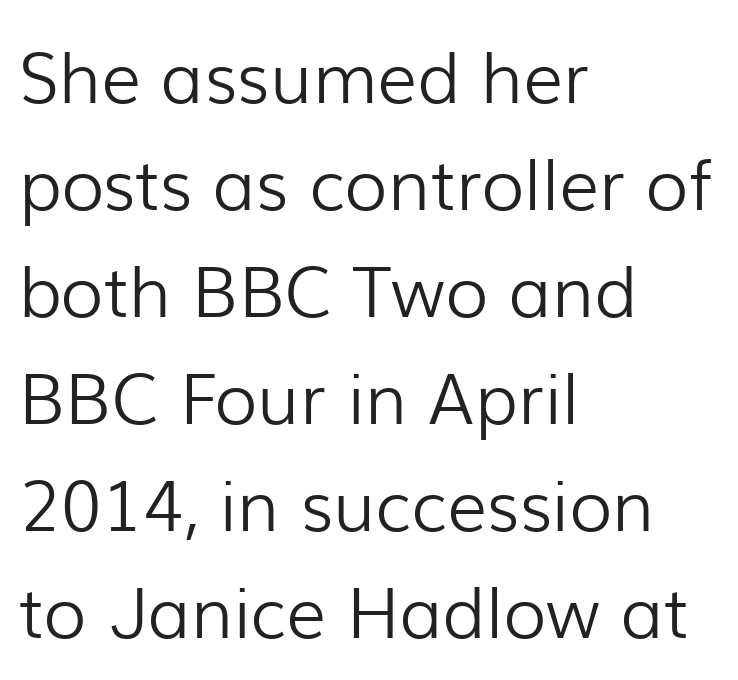
The rag falls on the right side of this text block. Caption: face not bold, strokes unweighted. Descender tails drop into unmarked territory. Notice how descenders clear the ascenders below comfortably — that's standard leading. Each word holds together tightly as a unit, with standard inter-letter gaps. These lines are composed in type without serifs.
